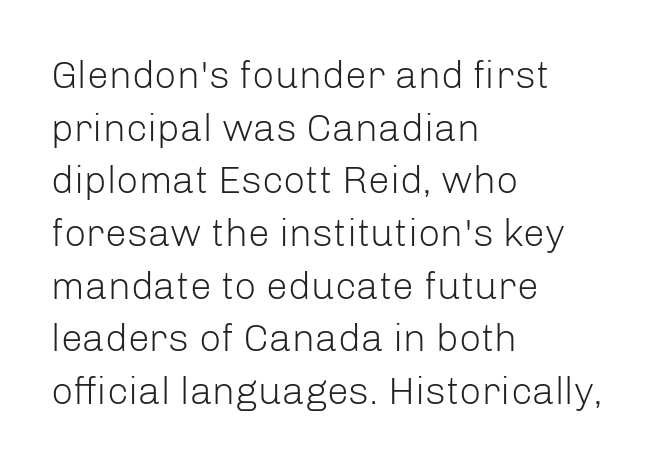
{"serif": "no", "italic": "no", "bold": "no", "weight": "light", "width": "normal", "stroke_contrast": "low", "x_height": "medium", "monospaced": "no", "underline": "no", "align": "left", "line_spacing": "normal", "line_spacing_ratio": 1.35, "letter_spacing": "normal", "letter_spacing_em": 0.0, "glyph_px": 39}
